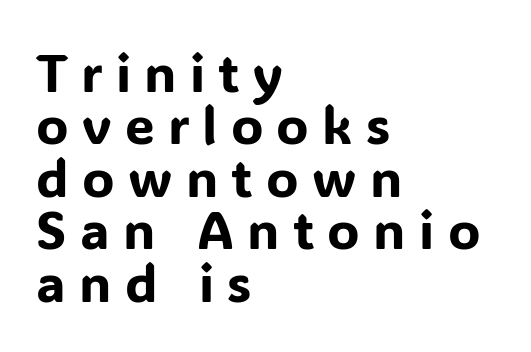
Caption: multi-line text, flush left, ragged right. Honestly, the letter spacing is so wide it's the main thing you notice. The block of text is dense from top to bottom, with scant space between rows. Letterform terminals end flat and unadorned throughout the passage.
